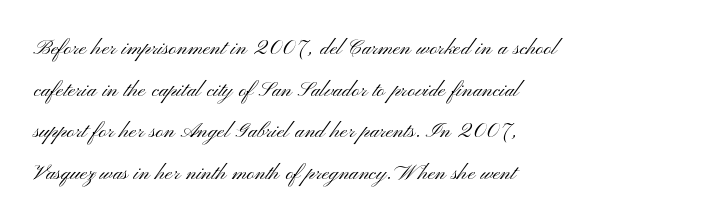
Q: Is the text bold? A: No.
Q: Is the text italic (slanted)? A: Yes.
Q: Is the text underlined? A: No.
Q: How is the paragraph aligned? A: Left-aligned.
Q: Is the spacing between letters normal or unusually wide? A: Normal.
Q: Is the spacing between lines tight, normal or loose? A: Normal.
